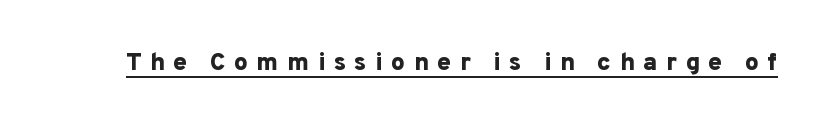
{"italic": "no", "bold": "yes", "underline": "yes", "letter_spacing": "wide", "letter_spacing_em": 0.33, "glyph_px": 25}
